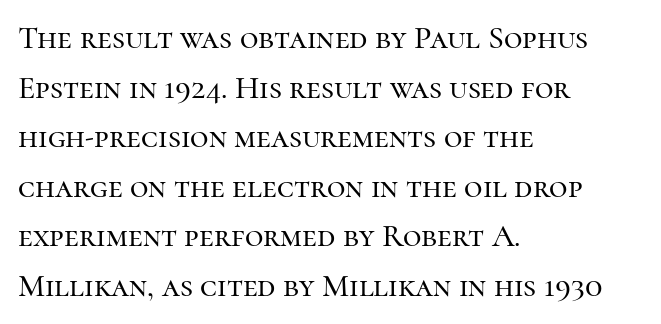
Unlike a clean sans, this face finishes its strokes with serifs. The letters stand upright; this is a roman face. The face used here is proportionally spaced, like ordinary book or web type. The glyphs are unaccompanied by any horizontal stroke below them.
